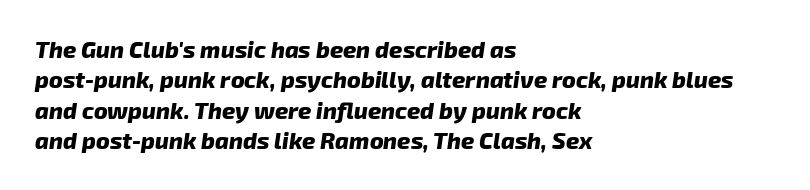
{"italic": "yes", "lean": "right", "slant_degrees": 8, "bold": "yes", "underline": "no", "align": "left", "line_spacing": "normal", "line_spacing_ratio": 1.32, "letter_spacing": "normal", "letter_spacing_em": 0.0, "glyph_px": 23}
